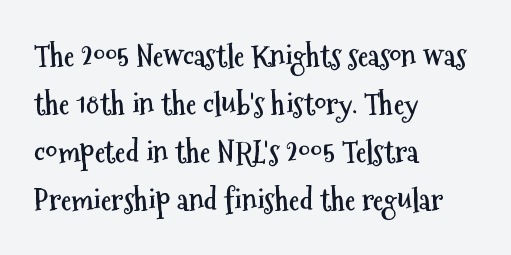
Evenly set lines give the paragraph a standard silhouette. The type is set solid horizontally, with unmodified tracking. Every row of glyphs begins at an identical x-position on the left. Stroke terminals: plain, sans-serif. Do the characters align in a grid? No, the font is proportional.
